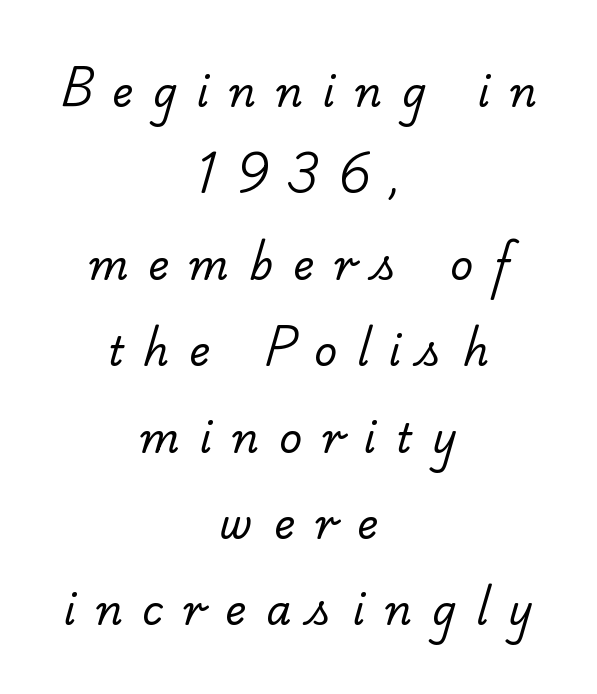
The image shows 40 px regular-weight type; set centered, loose line spacing (2.16x), unusually wide letter spacing (+0.5 em), not underlined; low stroke contrast and a small x-height.
